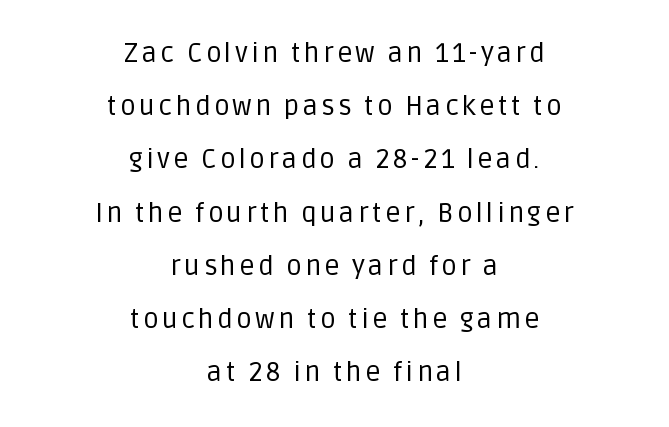
The image shows 27 px text type, upright; set centered, loose line spacing (1.97x), not underlined.
